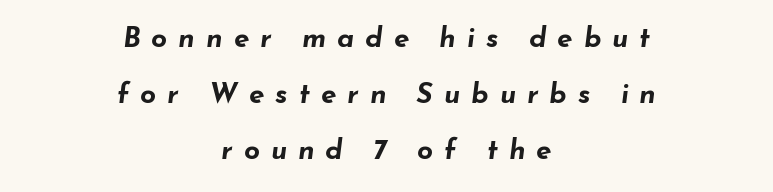
{"italic": "yes", "lean": "right", "slant_degrees": 7, "bold": "yes", "weight": "bold", "width": "wide", "stroke_contrast": "low", "x_height": "small", "monospaced": "no", "underline": "no", "align": "center", "line_spacing": "loose", "line_spacing_ratio": 2.0, "letter_spacing": "wide", "letter_spacing_em": 0.39, "glyph_px": 28}
